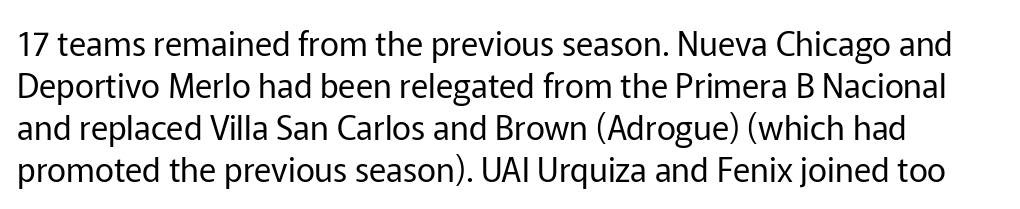
Weight: not bold — regular or lighter. Default kerning and tracking; the words read as compact shapes. The designer left line spacing at the default. A typesetter would call this proportional, since set widths differ per character. Only glyphs here, with clear space below each row.
